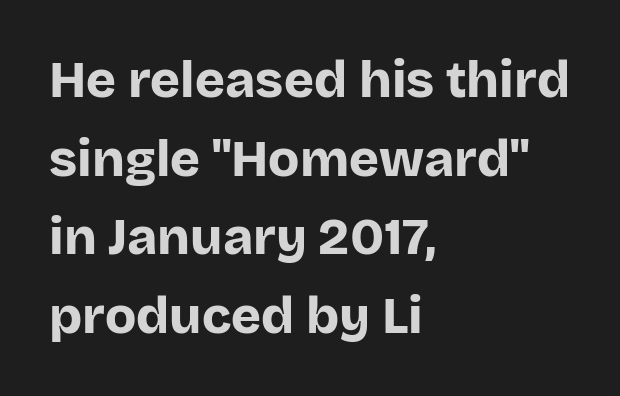
{"serif": "no", "italic": "no", "bold": "yes", "weight": "bold", "width": "normal", "stroke_contrast": "low", "x_height": "large", "monospaced": "no", "underline": "no", "align": "left", "line_spacing": "normal", "line_spacing_ratio": 1.54, "letter_spacing": "normal", "letter_spacing_em": 0.0, "glyph_px": 51}
